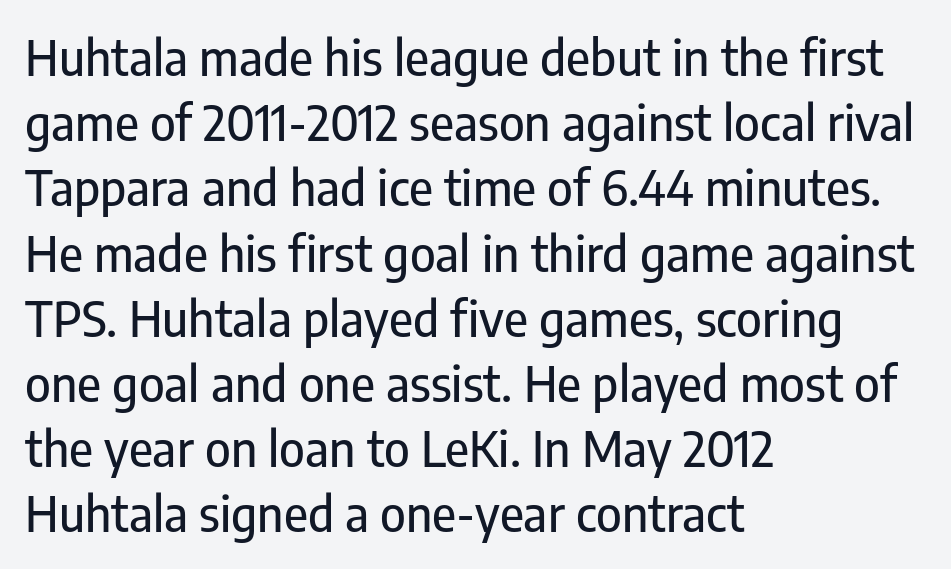
Q: Is the text italic (slanted)? A: No, it is upright.
Q: Is the typeface a serif or a sans-serif typeface? A: Sans-serif.
Q: Is the text underlined? A: No.
Q: How is the paragraph aligned? A: Left-aligned.
Q: Is the spacing between letters normal or unusually wide? A: Normal.
Q: Is the spacing between lines tight, normal or loose? A: Normal.
Q: Width (condensed, normal, or wide)? A: Condensed.
Q: Stroke contrast? A: Low.
Q: x-height? A: Medium.
Q: Monospaced? A: No.
